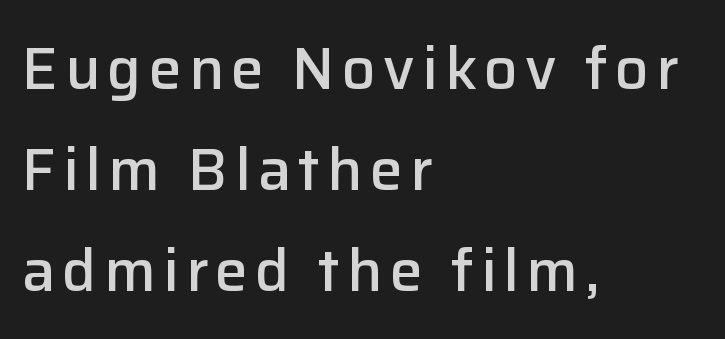
The image shows 59 px semibold sans-serif type, upright; set left-aligned, line spacing 1.71x, not underlined; low stroke contrast and a medium x-height.
